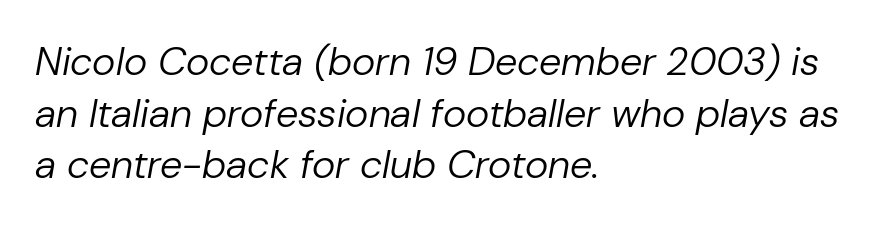
{"italic": "yes", "lean": "right", "slant_degrees": 10, "bold": "no", "weight": "regular", "width": "normal", "stroke_contrast": "low", "x_height": "medium", "monospaced": "no", "underline": "no", "align": "left", "line_spacing": "normal", "line_spacing_ratio": 1.29, "letter_spacing": "normal", "letter_spacing_em": 0.0, "glyph_px": 40}
